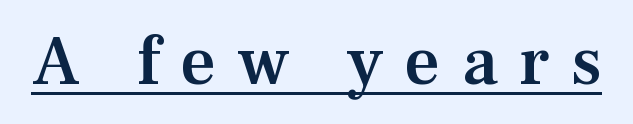
{"serif": "yes", "italic": "no", "bold": "semi", "weight": "semibold", "width": "normal", "stroke_contrast": "medium", "x_height": "medium", "monospaced": "no", "underline": "yes", "letter_spacing": "wide", "letter_spacing_em": 0.29, "glyph_px": 71}
